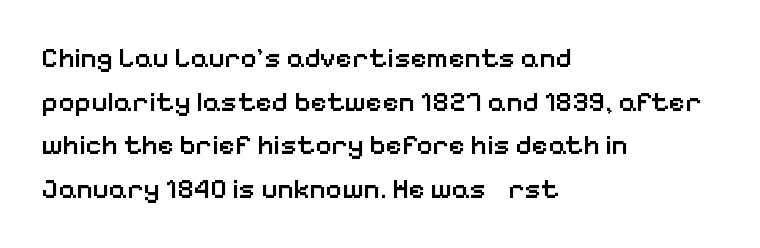
Q: Is the text bold? A: Semi-bold.
Q: Is the text italic (slanted)? A: No, it is upright.
Q: Is the typeface a serif or a sans-serif typeface? A: Sans-serif.
Q: Is the text underlined? A: No.
Q: How is the paragraph aligned? A: Left-aligned.
Q: Is the spacing between letters normal or unusually wide? A: Normal.
Q: Is the spacing between lines tight, normal or loose? A: Normal.
Q: Width (condensed, normal, or wide)? A: Normal.
Q: Stroke contrast? A: Low.
Q: x-height? A: Medium.
Q: Monospaced? A: No.
